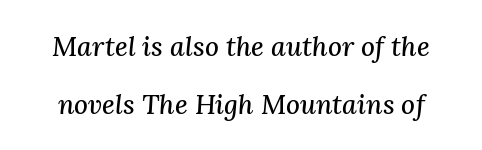
The space beneath each line is pristine and unruled. Line spacing here is loose. Is the type slanted? Yes — the strokes lean at a clear angle. The type is set solid horizontally, with unmodified tracking.
